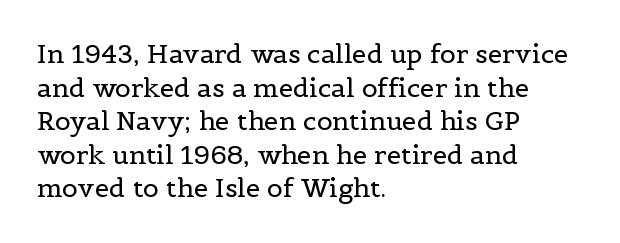
Q: Is the text bold? A: No.
Q: Is the text italic (slanted)? A: No, it is upright.
Q: Is the text underlined? A: No.
Q: How is the paragraph aligned? A: Left-aligned.
Q: Is the spacing between letters normal or unusually wide? A: Normal.
Q: Is the spacing between lines tight, normal or loose? A: Normal.
